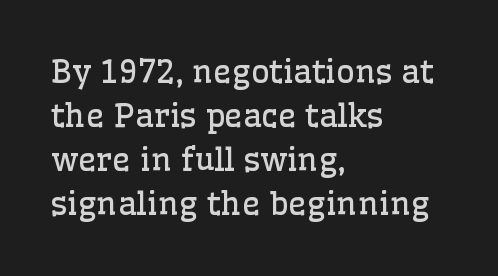
The image shows 32 px regular-weight serif type, upright; set left-aligned, normal line spacing (1.38x), normal letter spacing, not underlined; low stroke contrast and a medium x-height.
